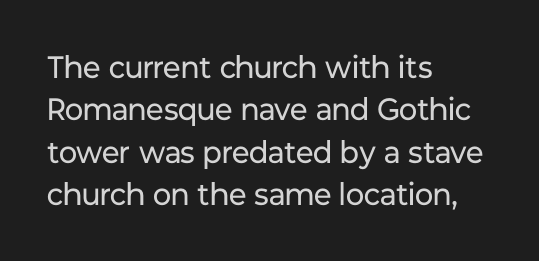
Nope, no serifs anywhere on these letters. Notice how descenders clear the ascenders below comfortably — that's standard leading. Letters have the restrained weight of plain body copy at most. Just letters on the line, the space beneath them empty.
